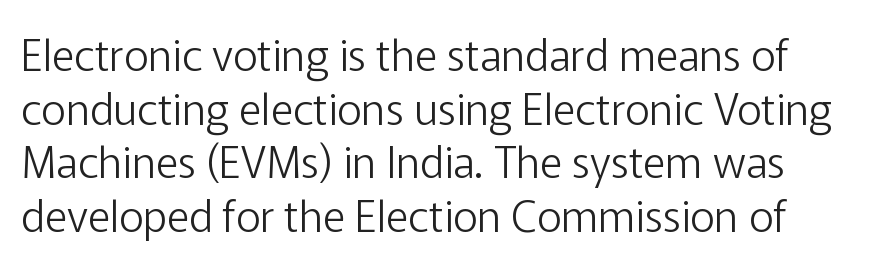
The image shows 43 px light sans-serif type, upright; set normal line spacing (1.25x), normal letter spacing, not underlined; low stroke contrast and a medium x-height.
